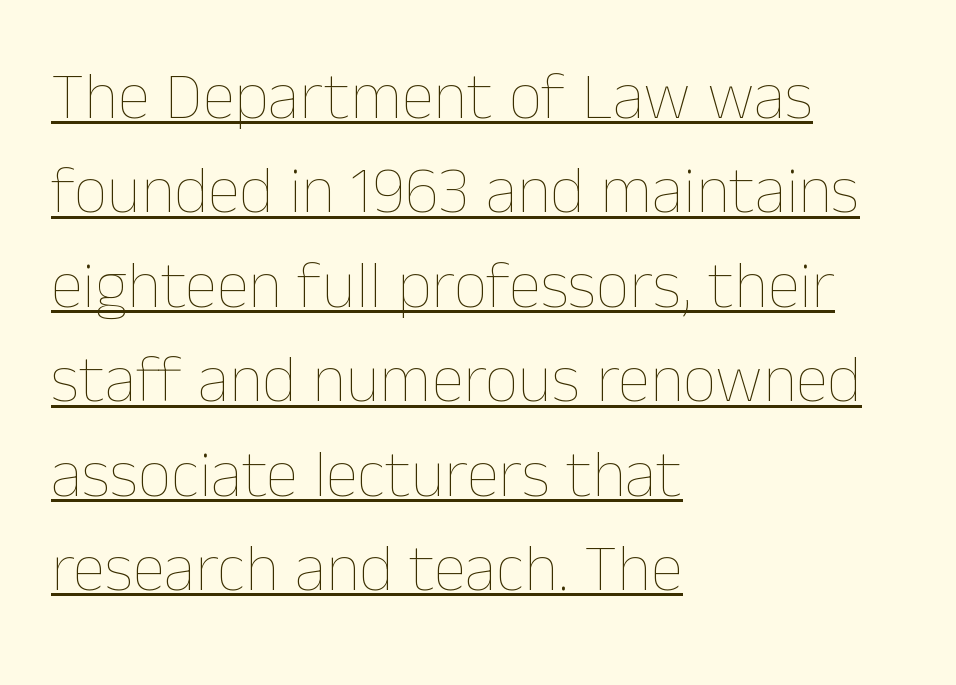
The image shows 66 px thin type, upright; set left-aligned, normal line spacing (1.43x), normal letter spacing, underlined; low stroke contrast and a medium x-height.
